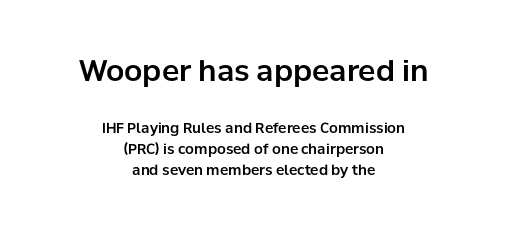
The image shows 29 px sans-serif type, upright; set centered, normal line spacing (1.51x), normal letter spacing, not underlined; the first (top) block is 2.07x larger; low stroke contrast and a medium x-height.
